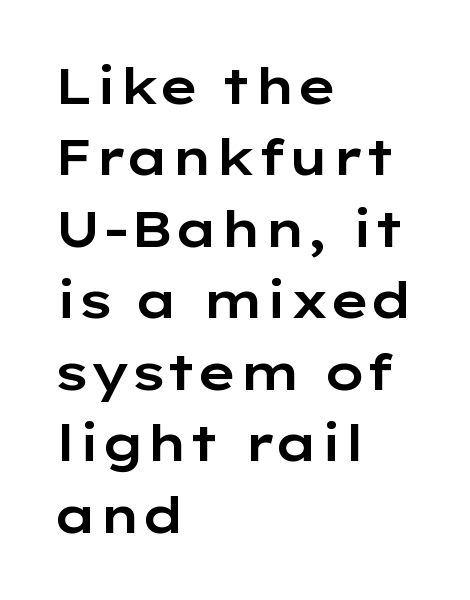
{"serif": "no", "italic": "no", "width": "wide", "stroke_contrast": "low", "x_height": "medium", "monospaced": "no", "underline": "no", "align": "left", "line_spacing": "normal", "line_spacing_ratio": 1.43, "letter_spacing": "normal", "letter_spacing_em": 0.0, "glyph_px": 50}
